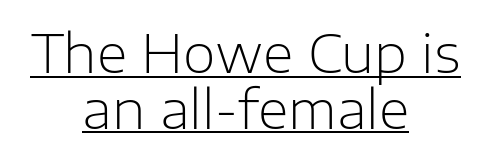
Q: Is the text bold? A: No.
Q: Is the text italic (slanted)? A: No, it is upright.
Q: Is the typeface a serif or a sans-serif typeface? A: Sans-serif.
Q: Is the text underlined? A: Yes.
Q: How is the paragraph aligned? A: Centered.
Q: Is the spacing between letters normal or unusually wide? A: Normal.
Q: Is the spacing between lines tight, normal or loose? A: Tight.
Q: Width (condensed, normal, or wide)? A: Normal.
Q: Stroke contrast? A: Low.
Q: x-height? A: Medium.
Q: Monospaced? A: No.
